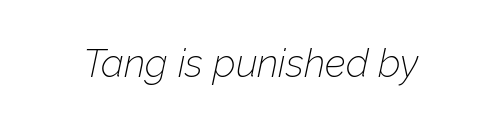
The axis of the letterforms is tilted away from vertical. There is no visible air inserted between adjacent glyphs. Caption: face not bold, strokes unweighted. Character widths vary here, with narrow letters taking less room than wide ones. A clean baseline with only descenders dipping below it.
